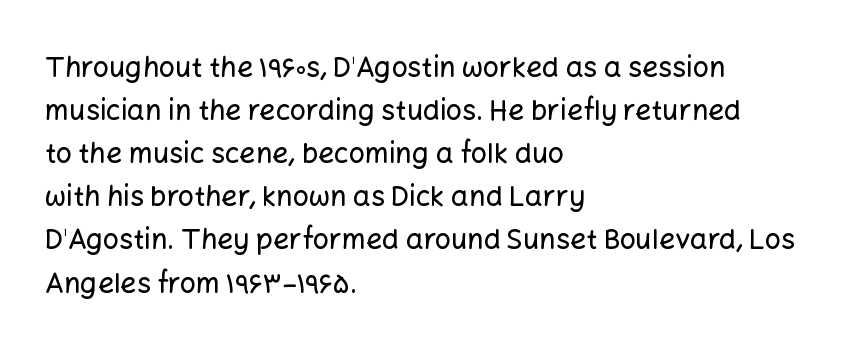
Q: Is the text italic (slanted)? A: No, it is upright.
Q: Is the typeface a serif or a sans-serif typeface? A: Sans-serif.
Q: Is the text underlined? A: No.
Q: How is the paragraph aligned? A: Left-aligned.
Q: Is the spacing between letters normal or unusually wide? A: Normal.
Q: Is the spacing between lines tight, normal or loose? A: Normal.
Q: Width (condensed, normal, or wide)? A: Normal.
Q: Stroke contrast? A: Low.
Q: x-height? A: Medium.
Q: Monospaced? A: No.
